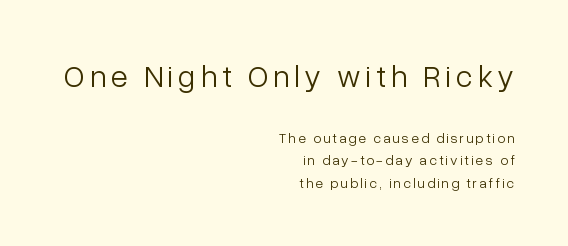
The image shows 31 px light sans-serif type, upright; set right-aligned, normal line spacing (1.59x), not underlined; the first (top) block is 2.21x larger; low stroke contrast and a medium x-height.
